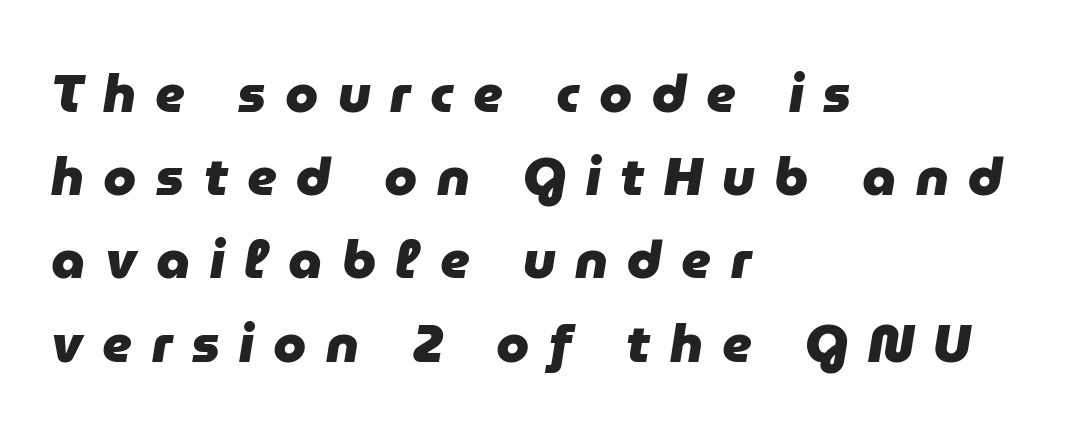
Do the characters align in a grid? No, the font is proportional. Is the letter spacing exaggerated? Yes — the characters are pushed far apart. Quick note: underline off. Successive baselines arrive at the customary interval.
